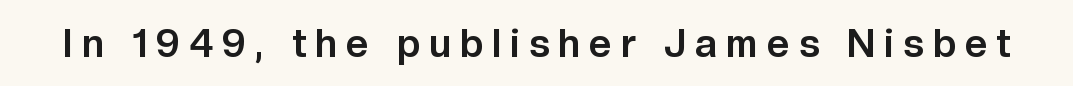
Q: Is the text bold? A: Yes.
Q: Is the text italic (slanted)? A: No, it is upright.
Q: Is the typeface a serif or a sans-serif typeface? A: Sans-serif.
Q: Is the text underlined? A: No.
Q: Is the spacing between letters normal or unusually wide? A: Unusually wide.
Q: Width (condensed, normal, or wide)? A: Normal.
Q: Stroke contrast? A: Low.
Q: x-height? A: Medium.
Q: Monospaced? A: No.
